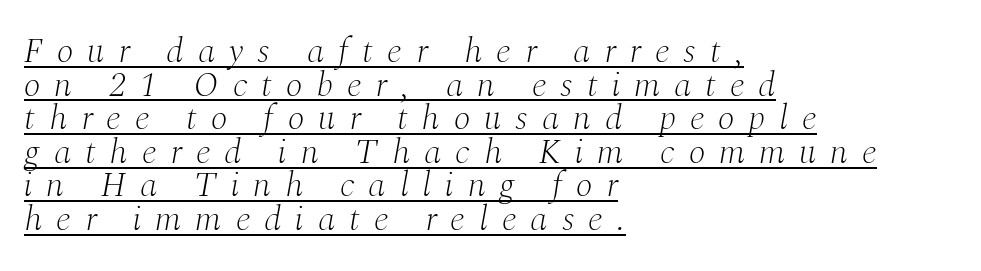
Q: Is the text bold? A: No.
Q: Is the text italic (slanted)? A: Yes, it leans right by about 10 degrees.
Q: Is the typeface a serif or a sans-serif typeface? A: Serif.
Q: Is the text underlined? A: Yes.
Q: How is the paragraph aligned? A: Left-aligned.
Q: Is the spacing between letters normal or unusually wide? A: Unusually wide.
Q: Is the spacing between lines tight, normal or loose? A: Tight.
Q: Width (condensed, normal, or wide)? A: Normal.
Q: Stroke contrast? A: Medium.
Q: x-height? A: Medium.
Q: Monospaced? A: No.
